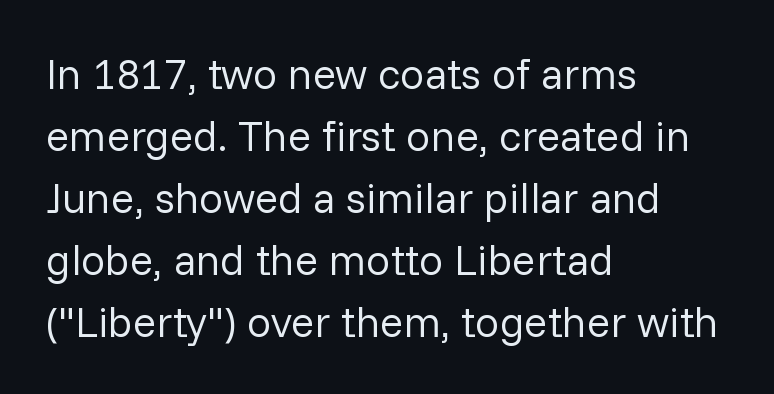
Alignment: flush left. Letters have the restrained weight of plain body copy at most. Whoever set this chose a conventional vertical rhythm. Unlike italic type, these characters show no tilt at all. The passage shown is typed in a proportional face where columns would drift. Descenders are the only things crossing below the line.
